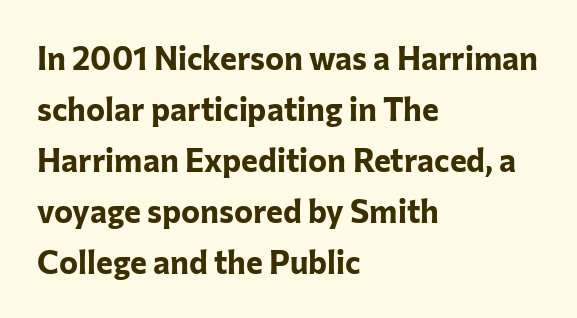
Each new line begins a customary step beneath the previous one. Serifs: no, the terminals of the letterforms are clean. Character widths vary here, with narrow letters taking less room than wide ones. Italic? Not at all — the glyphs are vertical.
